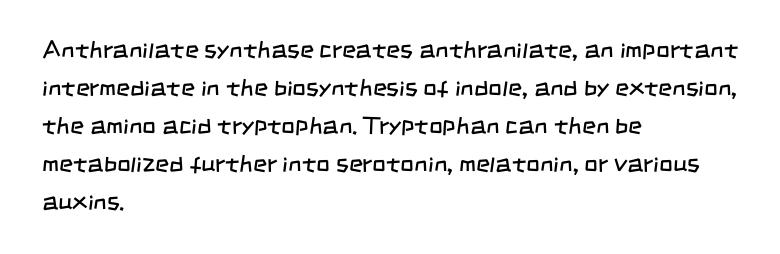
Q: Is the text bold? A: No.
Q: Is the text underlined? A: No.
Q: How is the paragraph aligned? A: Left-aligned.
Q: Is the spacing between letters normal or unusually wide? A: Normal.
Q: Is the spacing between lines tight, normal or loose? A: Normal.
